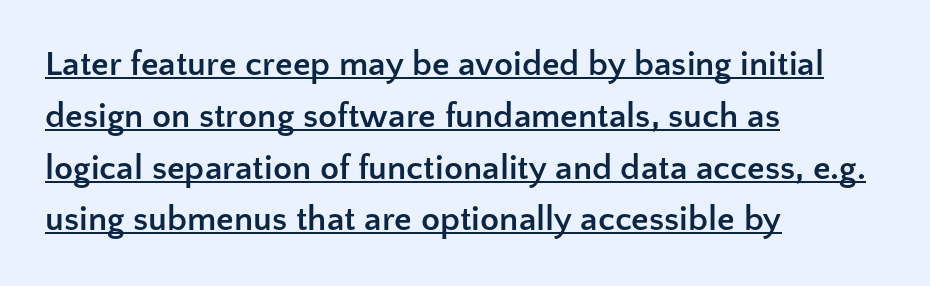
The image shows 35 px semibold sans-serif type, upright; set left-aligned, normal line spacing (1.48x), normal letter spacing, underlined; low stroke contrast and a medium x-height.
